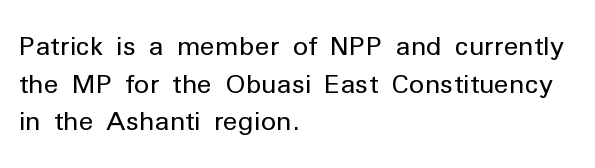
The image shows 26 px text type, upright; set left-aligned, normal line spacing (1.45x), normal letter spacing, not underlined.
